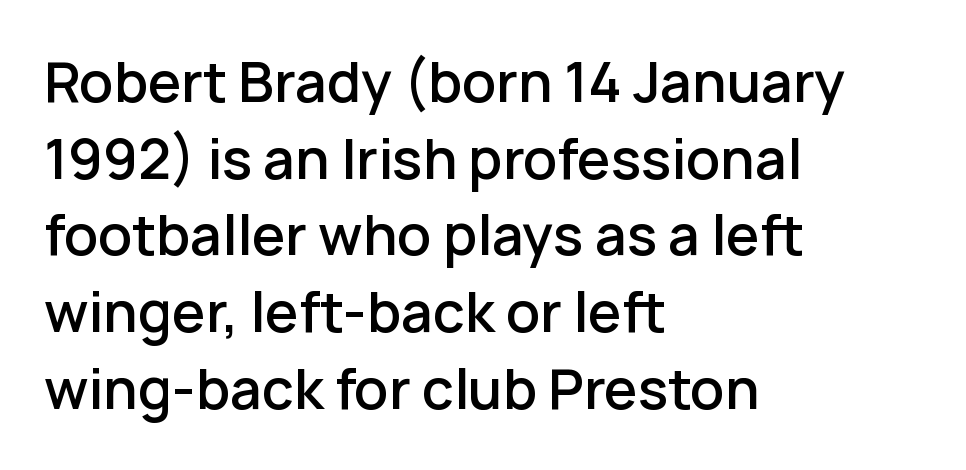
The tracking reads as untouched default to a designer's eye. The passage is arranged the way most books set body copy — flush left. Nobody drew a line under any word here. The block of text has a typical density, with ordinary space between rows. In terms of letterform style, serifs are entirely absent.
